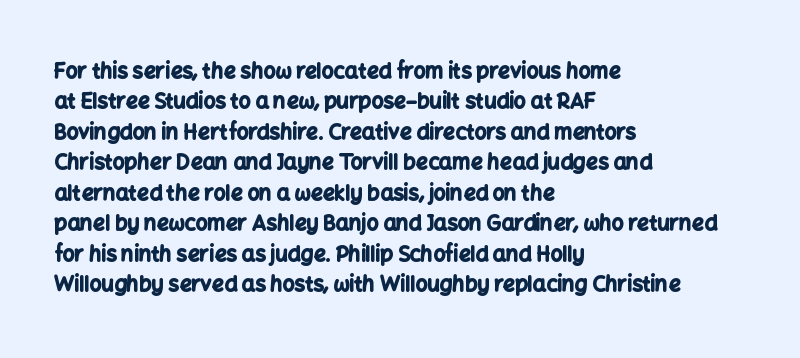
Notice how the stems are strictly vertical — no italics here. These words are printed bold, with thick strokes throughout. Leading: standard. You could call the tracking neutral — neither tight nor loose. The rendering anchors every line to the left-hand side. The words here are not underlined.
